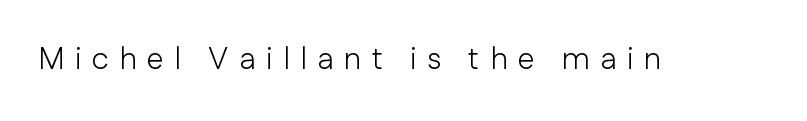
The image shows 31 px light sans-serif type, upright; set unusually wide letter spacing (+0.33 em), not underlined; low stroke contrast and a medium x-height.
